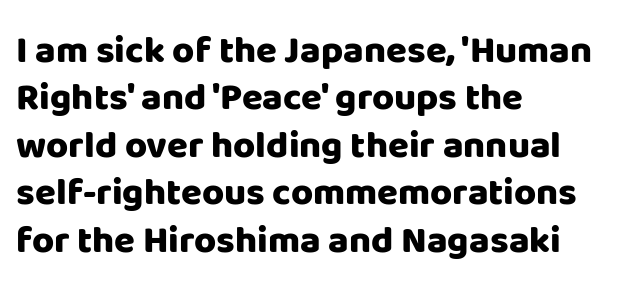
Q: Is the text bold? A: Yes.
Q: Is the text italic (slanted)? A: No, it is upright.
Q: Is the typeface a serif or a sans-serif typeface? A: Sans-serif.
Q: Is the text underlined? A: No.
Q: How is the paragraph aligned? A: Left-aligned.
Q: Is the spacing between letters normal or unusually wide? A: Normal.
Q: Is the spacing between lines tight, normal or loose? A: Normal.
Q: Width (condensed, normal, or wide)? A: Normal.
Q: Stroke contrast? A: Low.
Q: x-height? A: Large.
Q: Monospaced? A: No.
